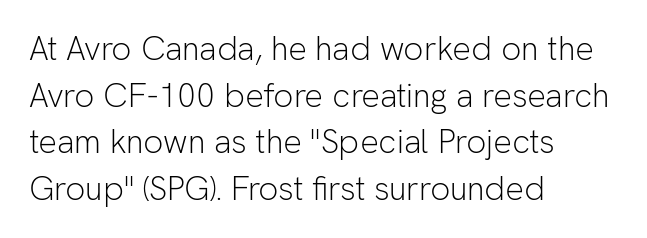
The passage shown is typed in a proportional face where columns would drift. The letters carry no serifs — their stems end cleanly without finishing strokes. Compared with typical paragraphs, the rows here are spaced about the same. The face used here is rendered with its standard letterfit. Bare-footed words on every line. The lettering stays uniformly vertical, giving the passage a roman look.
